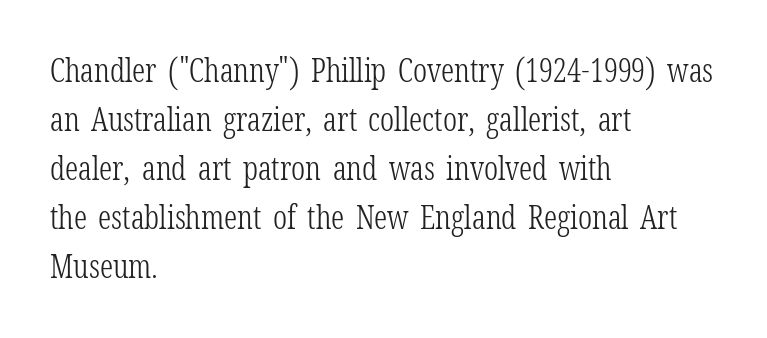
The image shows 32 px light, condensed serif type, upright; set left-aligned, normal line spacing (1.53x), normal letter spacing, not underlined; low stroke contrast and a medium x-height.
